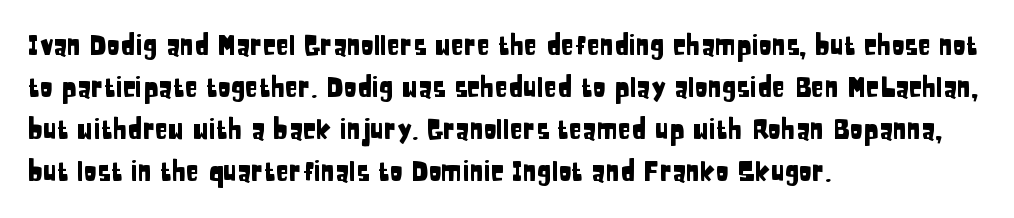
Q: Is the text italic (slanted)? A: No, it is upright.
Q: Is the text underlined? A: No.
Q: How is the paragraph aligned? A: Left-aligned.
Q: Is the spacing between letters normal or unusually wide? A: Normal.
Q: Is the spacing between lines tight, normal or loose? A: Normal.
